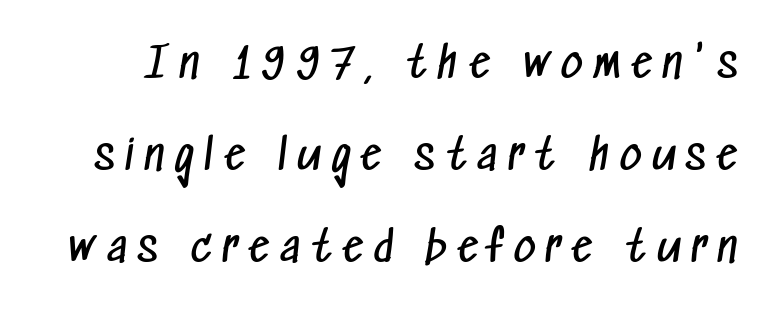
Proportional: the letters do not fall into vertical columns. This sample trades compactness for vertical openness between lines. Letterform terminals end flat and unadorned throughout the passage. Glyph-to-glyph distance is far greater than everyday printed text. The font sits on the lighter half of the weight spectrum, regular included.
